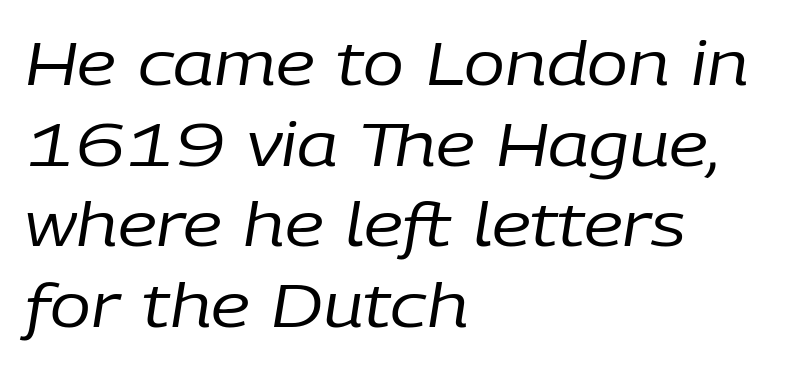
The image shows 61 px regular-weight type, italic (leaning right); set left-aligned, normal line spacing (1.32x), normal letter spacing, not underlined; low stroke contrast and a medium x-height.
